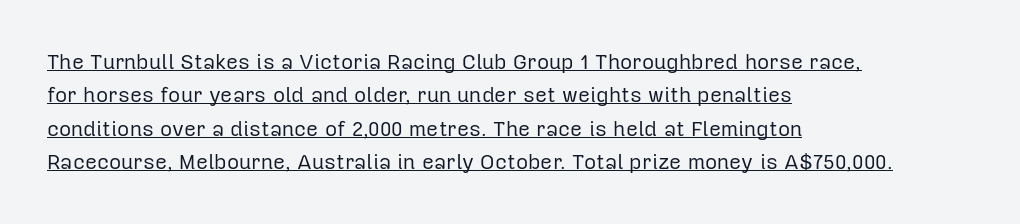
{"italic": "no", "bold": "no", "underline": "yes", "align": "left", "line_spacing": "normal", "line_spacing_ratio": 1.59, "letter_spacing": "normal", "letter_spacing_em": 0.0, "glyph_px": 21}
